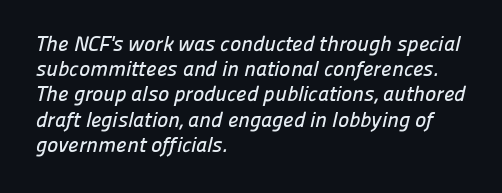
Q: Is the text underlined? A: No.
Q: How is the paragraph aligned? A: Left-aligned.
Q: Is the spacing between letters normal or unusually wide? A: Normal.
